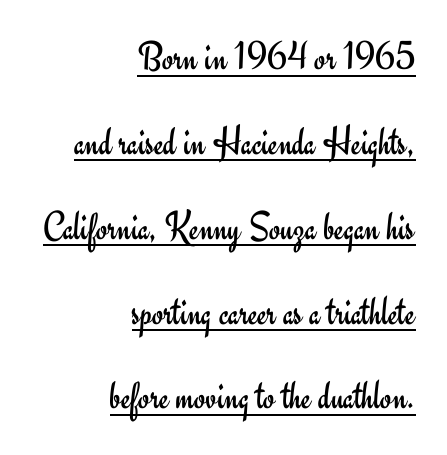
No extra tracking has been applied to these lines. The passage shown is not bold in any degree. Is there an underline? Yes — a line sits under the letters.
